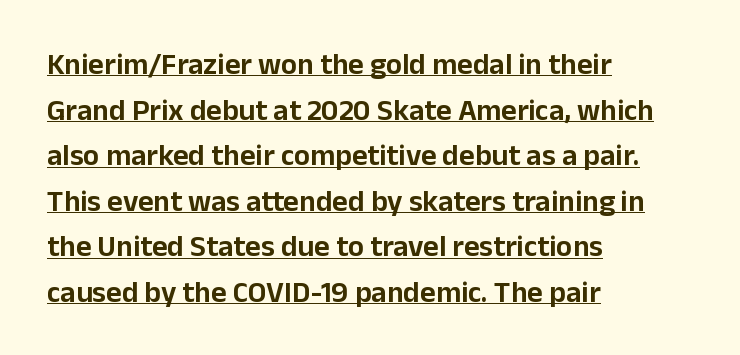
Line beginnings align vertically; line endings do not. No italicization has been applied; the sample stays upright. The letters carry no serifs — their stems end cleanly without finishing strokes. Think of a printed novel: that variable character pitch is what you see here. Normally led — the rows are evenly, conventionally spaced. The line texture is even and compact thanks to regular tracking.
